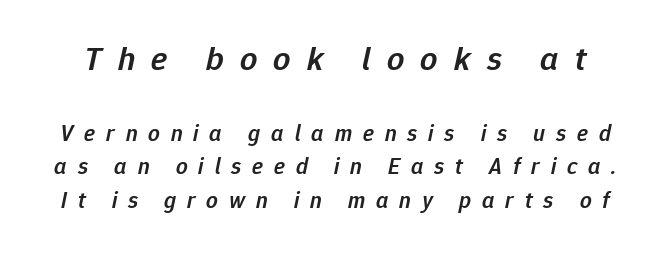
Q: Is the text bold? A: Semi-bold.
Q: Is the text italic (slanted)? A: Yes, it leans right by about 12 degrees.
Q: Is the text underlined? A: No.
Q: Is the spacing between letters normal or unusually wide? A: Unusually wide.
Q: Is the spacing between lines tight, normal or loose? A: Normal.
Q: Which block of text is set in a larger size, the first (top) or the second (bottom)? A: The first (top) one.
Q: Width (condensed, normal, or wide)? A: Normal.
Q: Stroke contrast? A: Low.
Q: x-height? A: Medium.
Q: Monospaced? A: No.
